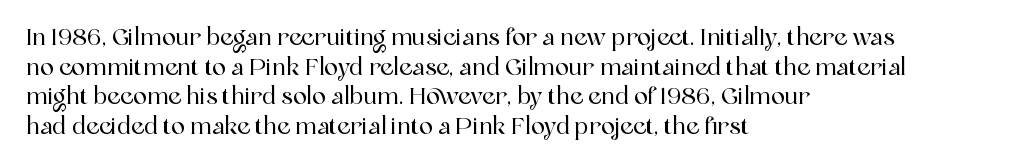
Q: Is the text italic (slanted)? A: No, it is upright.
Q: Is the text underlined? A: No.
Q: How is the paragraph aligned? A: Left-aligned.
Q: Is the spacing between letters normal or unusually wide? A: Normal.
Q: Is the spacing between lines tight, normal or loose? A: Normal.
